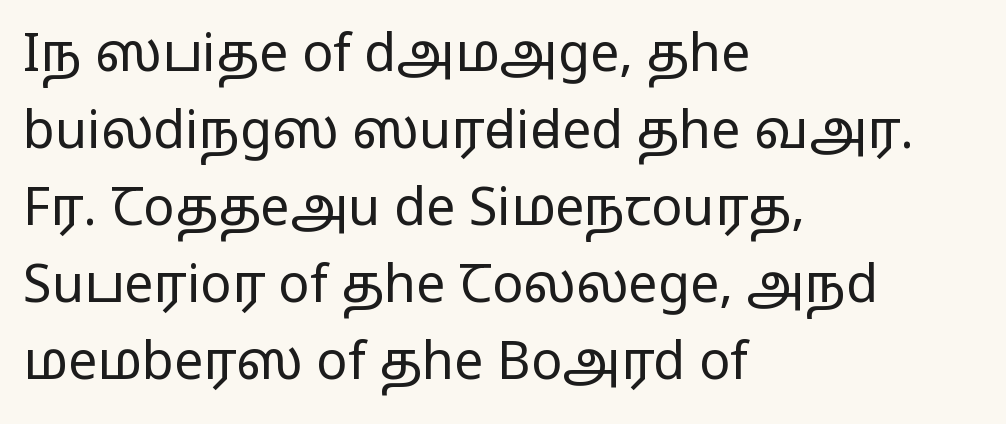
Q: Is the text bold? A: No.
Q: Is the text italic (slanted)? A: No, it is upright.
Q: Is the typeface a serif or a sans-serif typeface? A: Sans-serif.
Q: Is the text underlined? A: No.
Q: How is the paragraph aligned? A: Left-aligned.
Q: Is the spacing between letters normal or unusually wide? A: Normal.
Q: Is the spacing between lines tight, normal or loose? A: Normal.
Q: Width (condensed, normal, or wide)? A: Wide.
Q: Stroke contrast? A: Low.
Q: x-height? A: Medium.
Q: Monospaced? A: No.
